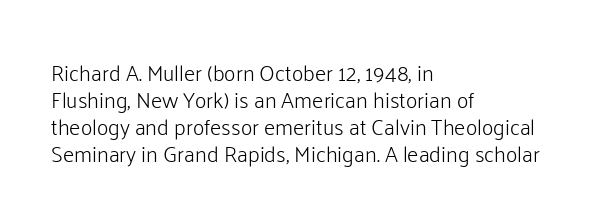
Q: Is the text bold? A: No.
Q: Is the text italic (slanted)? A: No, it is upright.
Q: Is the text underlined? A: No.
Q: How is the paragraph aligned? A: Left-aligned.
Q: Is the spacing between letters normal or unusually wide? A: Normal.
